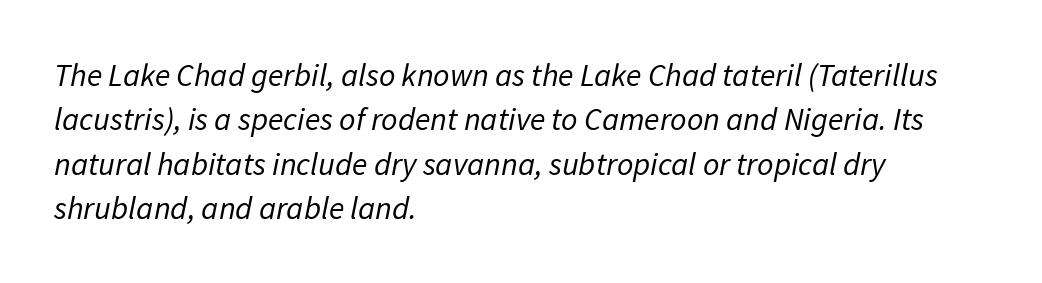
Letters rest on an invisible, unmarked baseline. Observe the absence of serifs on each vertical stroke in this sample. The typesetter chose a ragged-right arrangement here. Stroke thickness stays within the range of a standard reading face or lighter. Varying glyph widths throughout — classic text-font behaviour. The designer left line spacing at the default.
